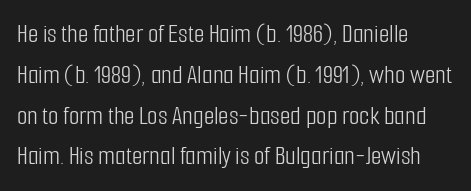
The passage shown stacks its lines at a standard gap. Plain, unruled lines of type. Summary of weight: not heavy and not bold. The rendering keeps characters at their native spacing. Notice how the stems are strictly vertical — no italics here.
